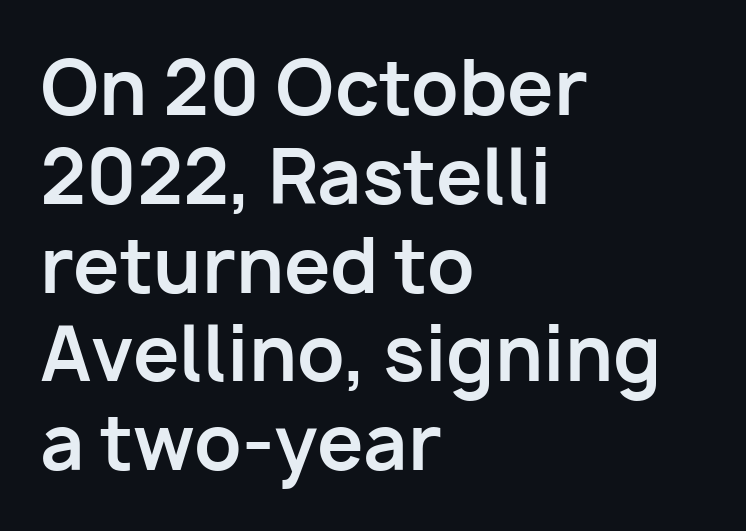
Q: Is the text bold? A: Yes.
Q: Is the text italic (slanted)? A: No, it is upright.
Q: Is the typeface a serif or a sans-serif typeface? A: Sans-serif.
Q: Is the text underlined? A: No.
Q: How is the paragraph aligned? A: Left-aligned.
Q: Is the spacing between letters normal or unusually wide? A: Normal.
Q: Width (condensed, normal, or wide)? A: Normal.
Q: Stroke contrast? A: Low.
Q: x-height? A: Medium.
Q: Monospaced? A: No.
